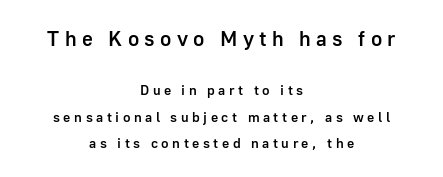
Q: Is the text bold? A: Semi-bold.
Q: Is the text italic (slanted)? A: No, it is upright.
Q: Is the text underlined? A: No.
Q: How is the paragraph aligned? A: Centered.
Q: Is the spacing between letters normal or unusually wide? A: Unusually wide.
Q: Which block of text is set in a larger size, the first (top) or the second (bottom)? A: The first (top) one.
